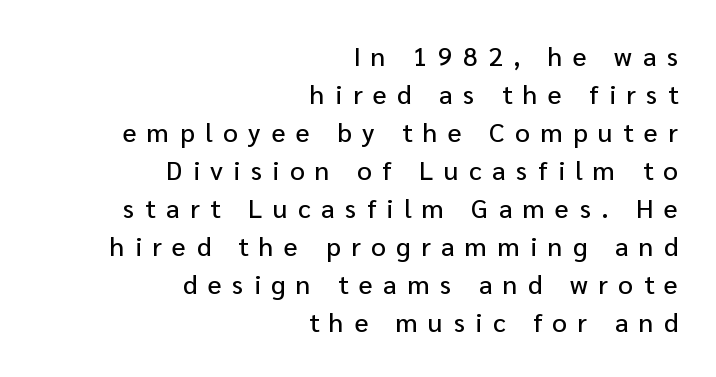
Right-aligned paragraph, ragged on the left. The letterforms stand isolated, each surrounded by extra space. These lines sit exactly where default settings would place them. Is there any slant? The stems are plumb. Unmarked baselines from the first word to the last.
